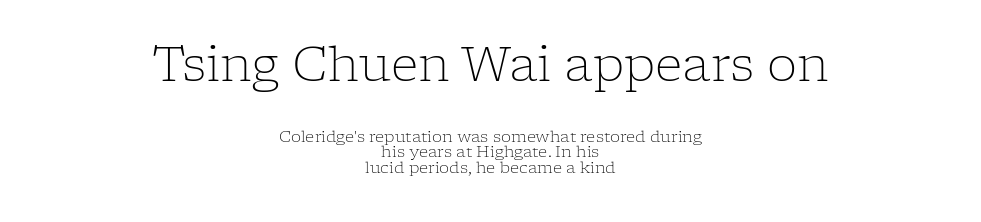
{"serif": "yes", "italic": "no", "bold": "no", "weight": "light", "width": "normal", "stroke_contrast": "low", "x_height": "medium", "monospaced": "no", "underline": "no", "align": "center", "line_spacing": "tight", "line_spacing_ratio": 0.97, "letter_spacing": "normal", "letter_spacing_em": 0.0, "larger_block": "first", "size_ratio": 3.0, "glyph_px": 48}
